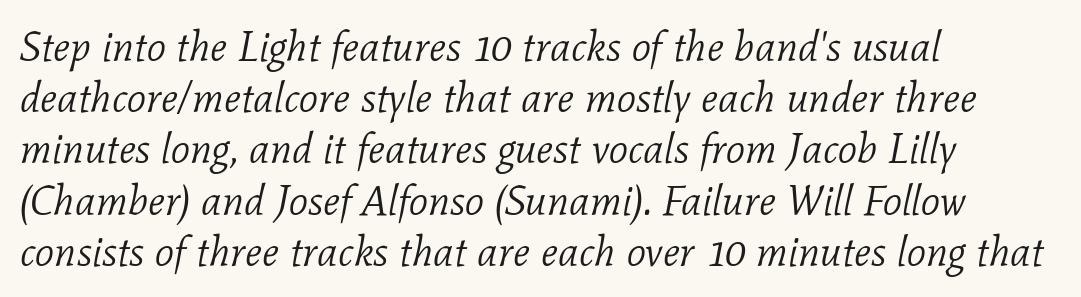
The type is set solid horizontally, with unmodified tracking. This sample uses a serif face. Each letter keeps its own natural width here, so spacing adapts to shape. The rendering applies a slant to the glyphs.
